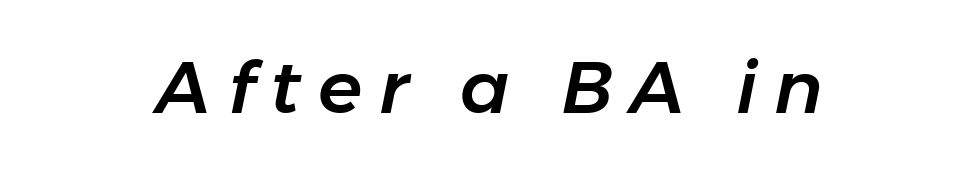
Q: Is the text italic (slanted)? A: Yes, it leans right by about 11 degrees.
Q: Is the text underlined? A: No.
Q: How is the paragraph aligned? A: Centered.
Q: Is the spacing between letters normal or unusually wide? A: Unusually wide.
Q: Width (condensed, normal, or wide)? A: Normal.
Q: Stroke contrast? A: Low.
Q: x-height? A: Medium.
Q: Monospaced? A: No.
